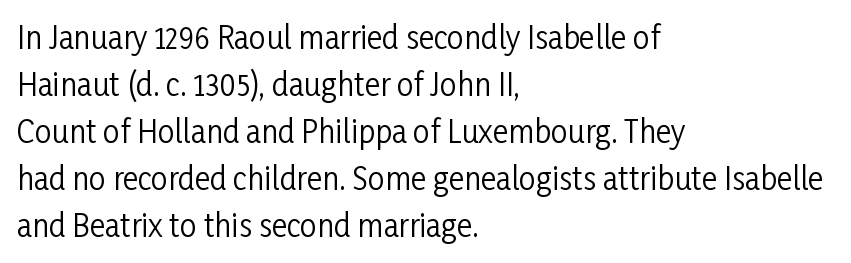
The image shows 30 px regular-weight, condensed sans-serif type, upright; set left-aligned, normal line spacing (1.57x), normal letter spacing, not underlined; low stroke contrast and a medium x-height.
